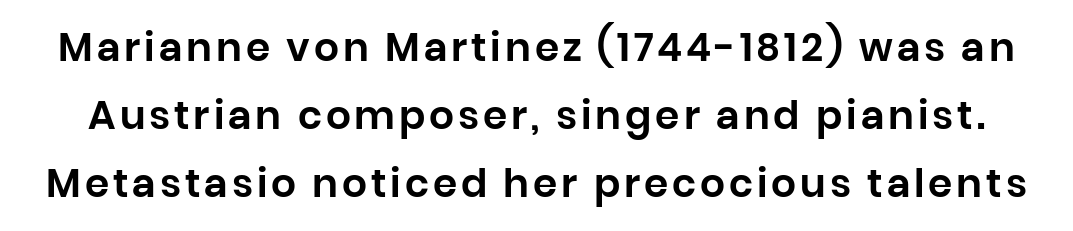
The image shows 39 px sans-serif type, upright; set line spacing 1.75x, not underlined; low stroke contrast and a large x-height.
